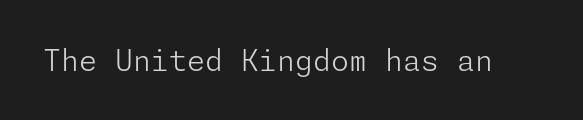
Italic: no, the glyphs are upright roman. Words appear dense and cohesive because spacing is normal. The space directly below the letters is spotless. These glyphs show unthickened strokes, regular width or finer. The letters carry no serifs — their stems end cleanly without finishing strokes.
